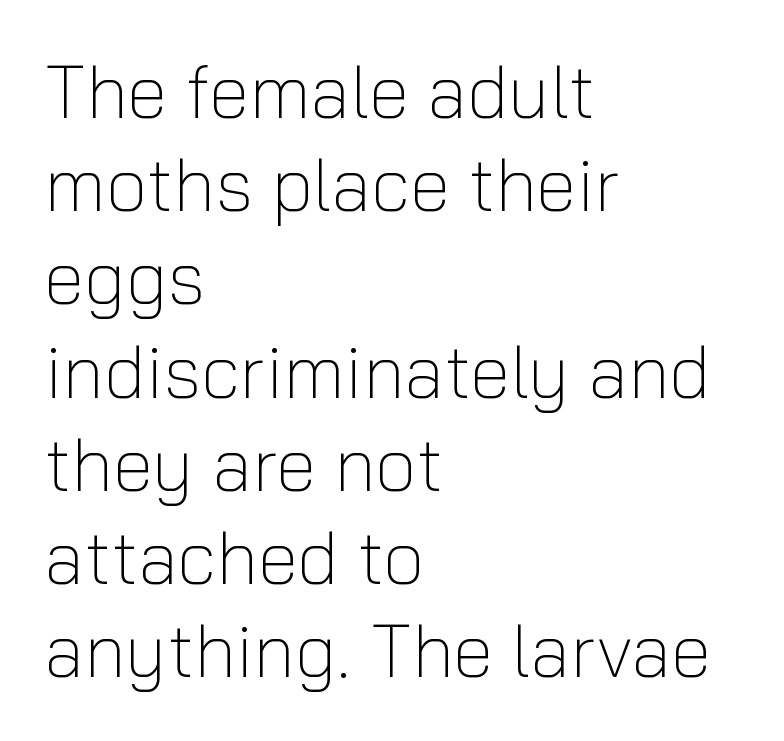
Decoration check: the copy has no underline. Horizontal bands of white between lines are of average thickness. Is the letter spacing exaggerated? No — it looks like the ordinary default. The designer went with a sans here, leaving each stem footless.
